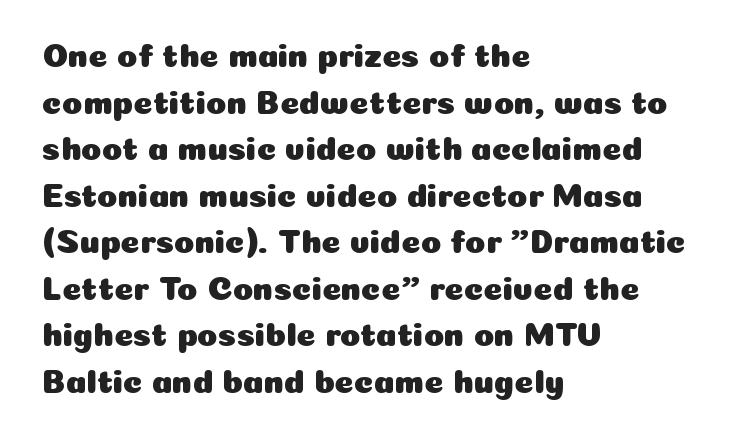
The zone under the glyphs is completely vacant. You could not count columns in this text — the font is proportionally spaced. Compared with typical paragraphs, the rows here are spaced about the same. This is roman type, the default non-slanted kind.
